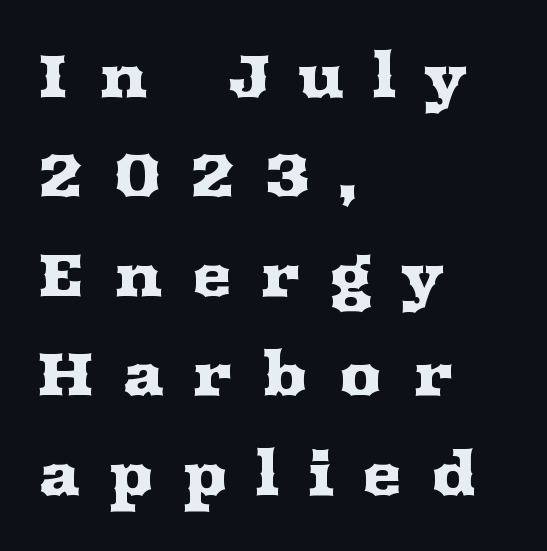
{"serif": "yes", "italic": "no", "width": "wide", "stroke_contrast": "medium", "x_height": "medium", "monospaced": "no", "underline": "no", "align": "left", "line_spacing": "normal", "line_spacing_ratio": 1.63, "letter_spacing": "wide", "letter_spacing_em": 0.46, "glyph_px": 61}
